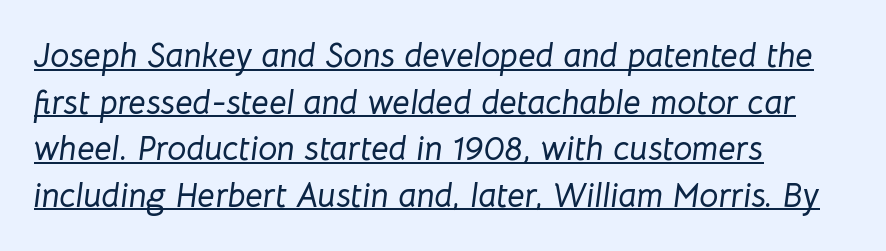
Q: Is the text italic (slanted)? A: Yes, it leans right by about 8 degrees.
Q: Is the text underlined? A: Yes.
Q: How is the paragraph aligned? A: Left-aligned.
Q: Is the spacing between letters normal or unusually wide? A: Normal.
Q: Is the spacing between lines tight, normal or loose? A: Normal.
Q: Width (condensed, normal, or wide)? A: Normal.
Q: Stroke contrast? A: Low.
Q: x-height? A: Medium.
Q: Monospaced? A: No.
